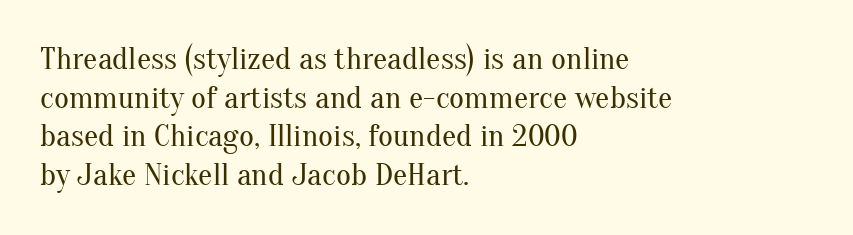
Q: Is the text bold? A: No.
Q: Is the text italic (slanted)? A: No, it is upright.
Q: Is the typeface a serif or a sans-serif typeface? A: Serif.
Q: Is the text underlined? A: No.
Q: How is the paragraph aligned? A: Left-aligned.
Q: Is the spacing between letters normal or unusually wide? A: Normal.
Q: Width (condensed, normal, or wide)? A: Normal.
Q: Stroke contrast? A: Medium.
Q: x-height? A: Small.
Q: Monospaced? A: No.
